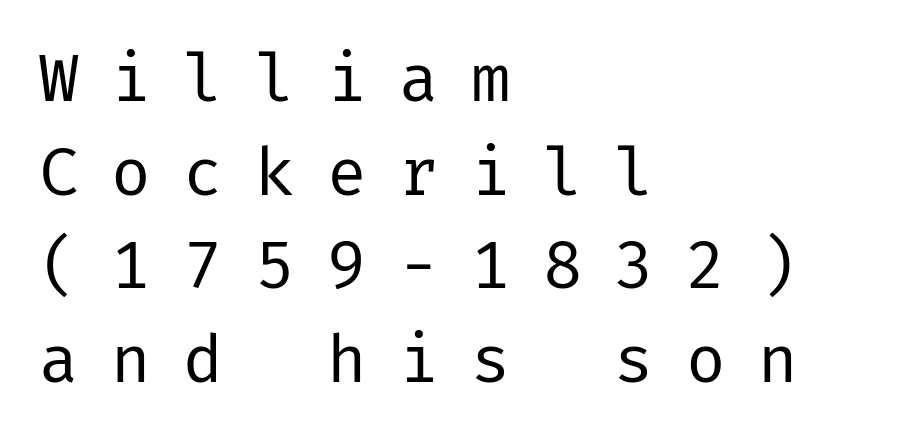
{"serif": "no", "italic": "no", "bold": "no", "weight": "regular", "width": "normal", "stroke_contrast": "low", "x_height": "medium", "underline": "no", "align": "left", "line_spacing": "normal", "line_spacing_ratio": 1.42, "letter_spacing": "wide", "letter_spacing_em": 0.49, "glyph_px": 66}
